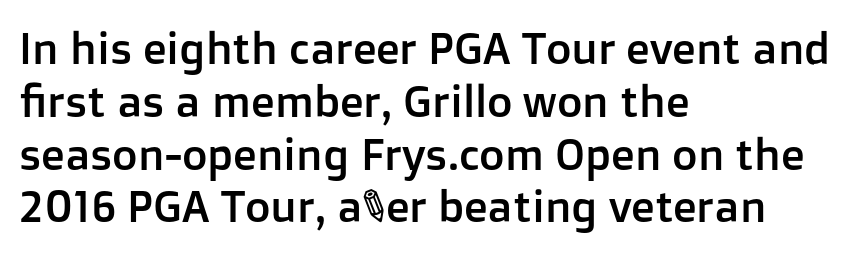
Looks like regular typesetting: each glyph gets only the width it needs. Default kerning and tracking; the words read as compact shapes. The string is rendered with underlining switched off. Nothing sits at the stroke ends, so this counts as sans-serif.
